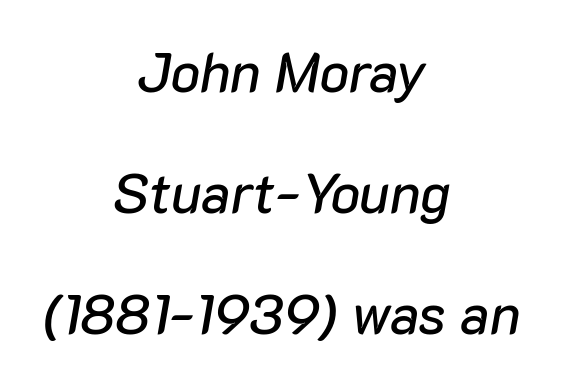
{"italic": "yes", "lean": "right", "slant_degrees": 10, "width": "normal", "stroke_contrast": "low", "x_height": "medium", "monospaced": "no", "underline": "no", "align": "center", "line_spacing": "loose", "line_spacing_ratio": 2.2, "letter_spacing": "normal", "letter_spacing_em": 0.0, "glyph_px": 55}
